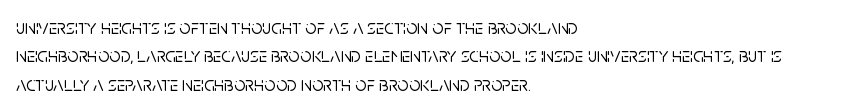
Q: Is the text italic (slanted)? A: No, it is upright.
Q: Is the text underlined? A: No.
Q: How is the paragraph aligned? A: Left-aligned.
Q: Is the spacing between letters normal or unusually wide? A: Normal.
Q: Is the spacing between lines tight, normal or loose? A: Normal.
